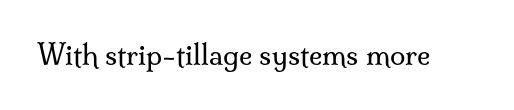
The font's upright variant was chosen for this text. The passage shown is not bold in any degree. Spacing verdict: proportional, widths tailored to each character. Observe the serifs anchoring each vertical stroke in this sample.
